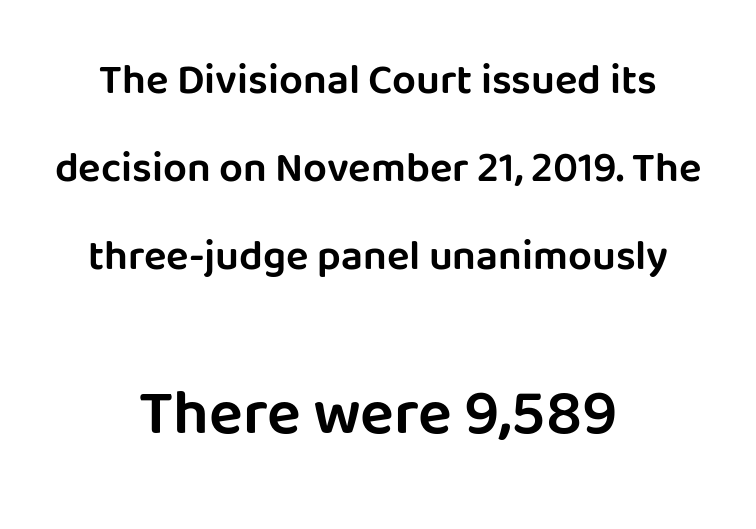
Only glyphs here, with clear space below each row. Each new line begins a long way beneath the previous one. The rendering shows plain stroke endings on the letterforms — a sans-serif design. Default kerning and tracking; the words read as compact shapes.
